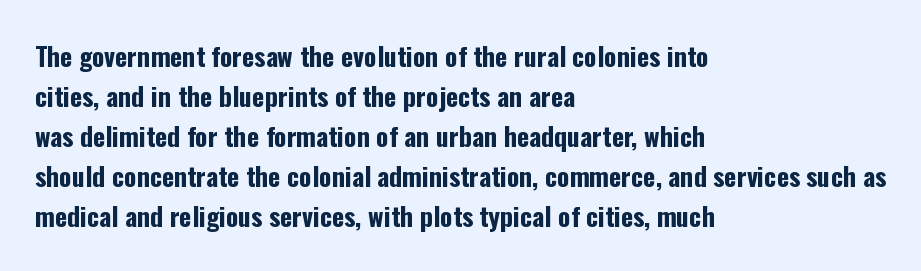
{"italic": "no", "bold": "yes", "underline": "no", "align": "left", "line_spacing": "normal", "line_spacing_ratio": 1.54, "letter_spacing": "normal", "letter_spacing_em": 0.0, "glyph_px": 26}
